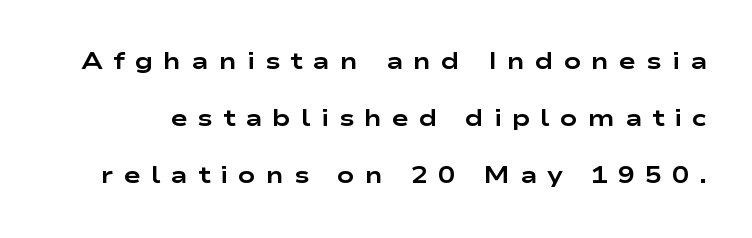
The typesetting leans heavy: a genuine bold. The block of text is sparse from top to bottom, with ample space between rows. The specimen reads as upright at a glance. This sample uses expanded letter spacing, leaving extra air between glyphs. The foot of each line stays bare and open.
